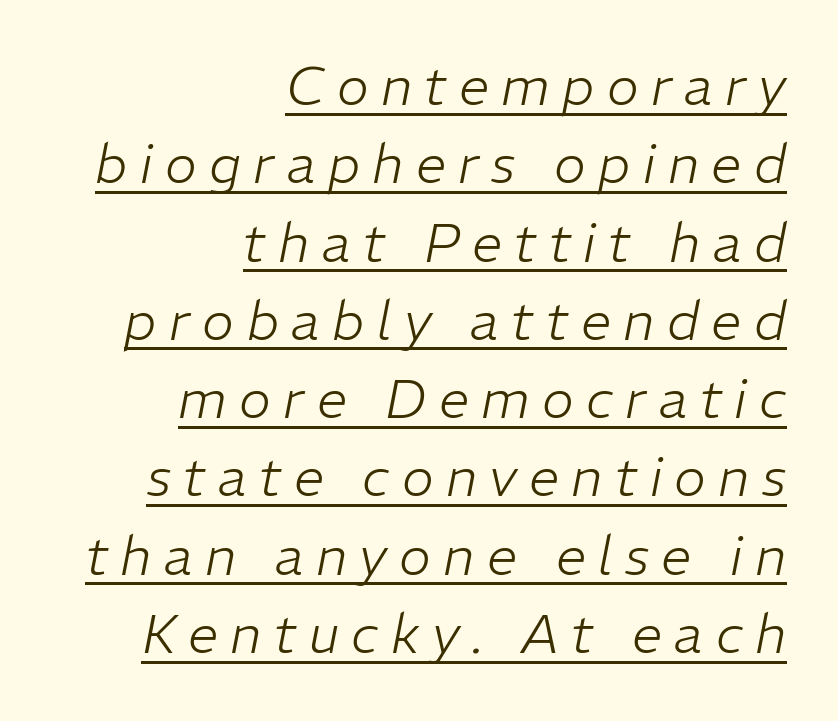
The image shows 54 px light type, italic (leaning right); set right-aligned, normal line spacing (1.45x), unusually wide letter spacing (+0.23 em), underlined; low stroke contrast and a medium x-height.
